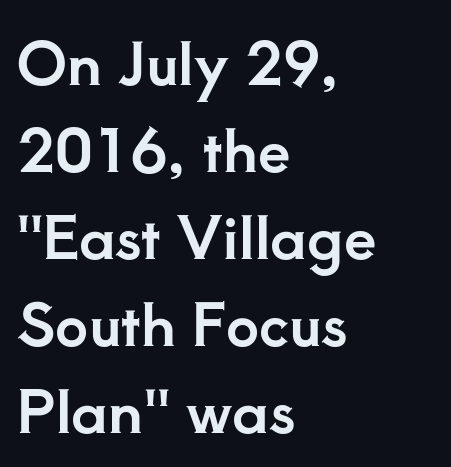
{"serif": "yes", "italic": "no", "width": "normal", "stroke_contrast": "low", "x_height": "small", "monospaced": "no", "underline": "no", "align": "left", "line_spacing": "normal", "line_spacing_ratio": 1.5, "letter_spacing": "normal", "letter_spacing_em": 0.0, "glyph_px": 58}
